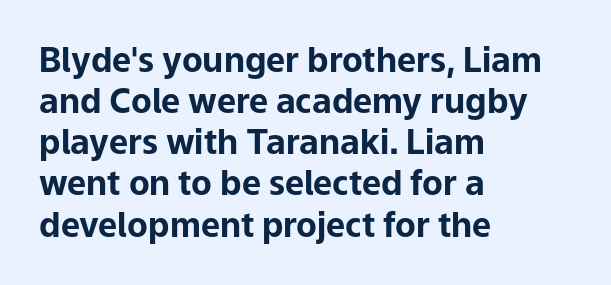
{"serif": "no", "italic": "no", "bold": "yes", "weight": "bold", "width": "normal", "stroke_contrast": "low", "x_height": "medium", "monospaced": "no", "underline": "no", "align": "left", "line_spacing_ratio": 1.21, "letter_spacing": "normal", "letter_spacing_em": 0.0, "glyph_px": 34}
